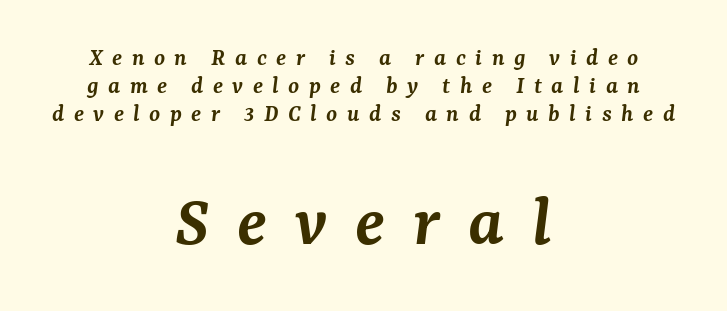
Descenders are the only things crossing below the line. The characters display serif detailing at their extremities. Does the lettering tilt? It does — this is italic. Spacing verdict: proportional, widths tailored to each character. The horizontal fit of the characters is loose and conspicuously gappy. The letters are semibold — heavier than regular but short of a full bold.
